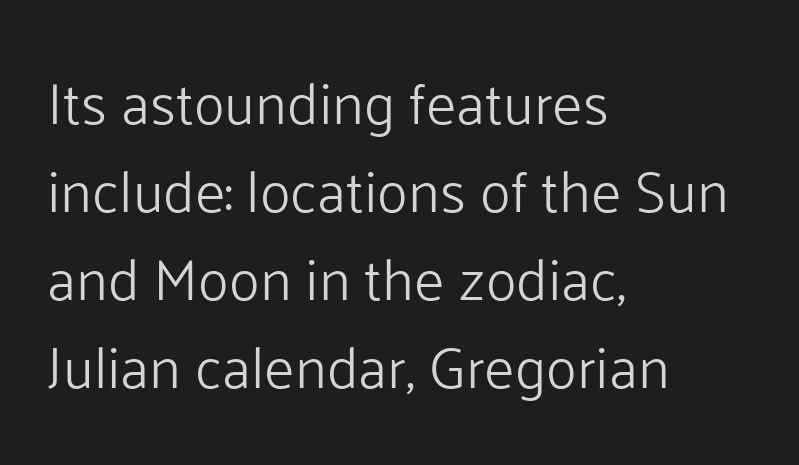
Q: Is the text bold? A: No.
Q: Is the text italic (slanted)? A: No, it is upright.
Q: Is the typeface a serif or a sans-serif typeface? A: Sans-serif.
Q: Is the text underlined? A: No.
Q: How is the paragraph aligned? A: Left-aligned.
Q: Is the spacing between letters normal or unusually wide? A: Normal.
Q: Is the spacing between lines tight, normal or loose? A: Normal.
Q: Width (condensed, normal, or wide)? A: Normal.
Q: Stroke contrast? A: Low.
Q: x-height? A: Medium.
Q: Monospaced? A: No.
